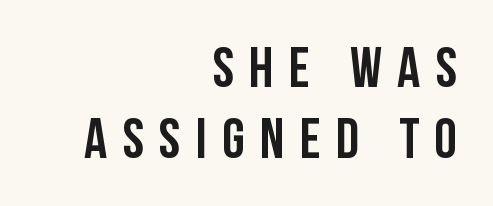
Q: Is the text italic (slanted)? A: No, it is upright.
Q: Is the typeface a serif or a sans-serif typeface? A: Sans-serif.
Q: Is the text underlined? A: No.
Q: How is the paragraph aligned? A: Right-aligned.
Q: Is the spacing between letters normal or unusually wide? A: Unusually wide.
Q: Is the spacing between lines tight, normal or loose? A: Normal.
Q: Width (condensed, normal, or wide)? A: Condensed.
Q: Stroke contrast? A: Low.
Q: x-height? A: Large.
Q: Monospaced? A: No.
